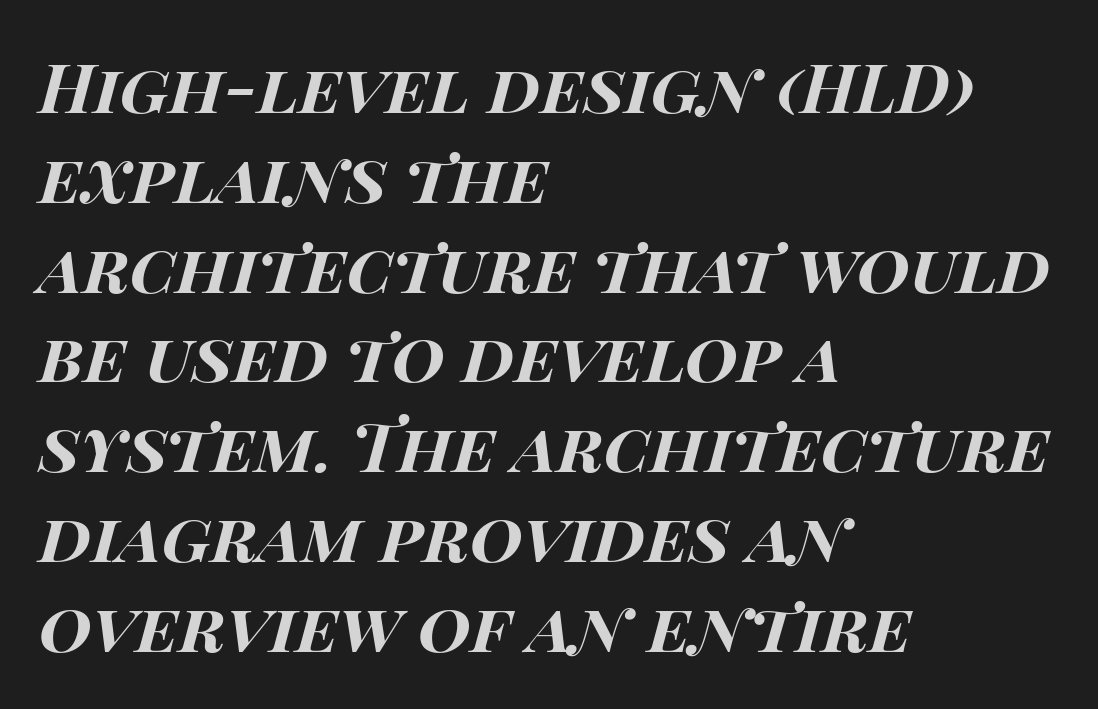
Q: Is the text bold? A: Yes.
Q: Is the text italic (slanted)? A: Yes, it leans right by about 14 degrees.
Q: Is the text underlined? A: No.
Q: How is the paragraph aligned? A: Left-aligned.
Q: Is the spacing between letters normal or unusually wide? A: Normal.
Q: Is the spacing between lines tight, normal or loose? A: Normal.
Q: Width (condensed, normal, or wide)? A: Wide.
Q: Stroke contrast? A: High.
Q: x-height? A: Large.
Q: Monospaced? A: No.
